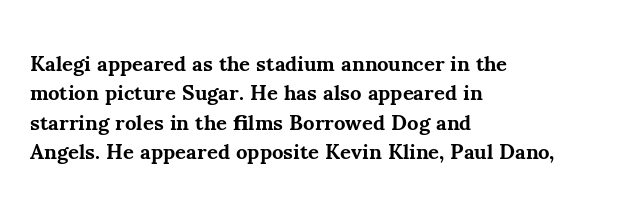
The image shows 21 px bold type, upright; set left-aligned, normal line spacing (1.4x), normal letter spacing, not underlined.
